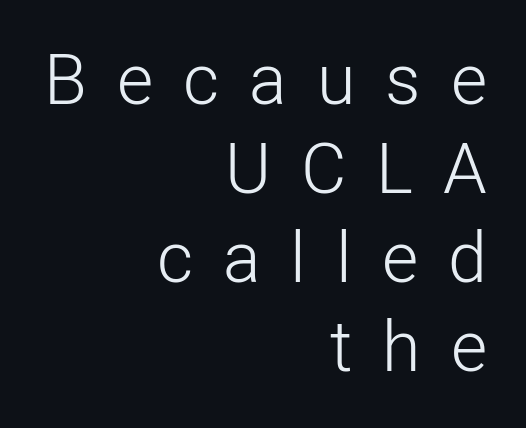
The image shows 70 px light sans-serif type, upright; set right-aligned, normal line spacing (1.27x), unusually wide letter spacing (+0.43 em), not underlined; low stroke contrast and a medium x-height.
